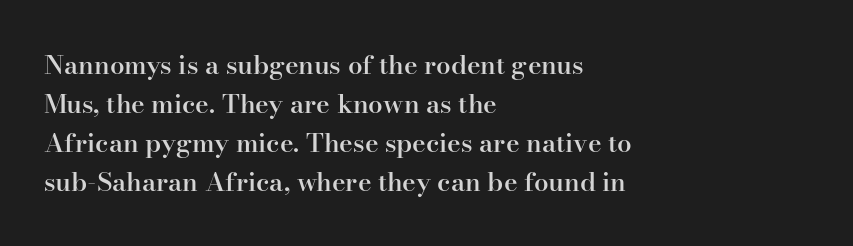
Q: Is the text bold? A: Semi-bold.
Q: Is the text italic (slanted)? A: No, it is upright.
Q: Is the text underlined? A: No.
Q: How is the paragraph aligned? A: Left-aligned.
Q: Is the spacing between letters normal or unusually wide? A: Normal.
Q: Is the spacing between lines tight, normal or loose? A: Normal.
